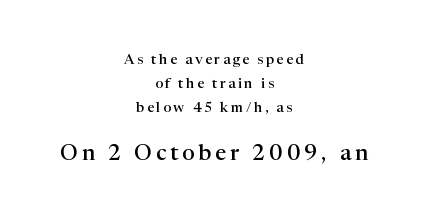
Which of the two is more prominent by size? The second, at the bottom. Check the space under the baseline: it is left empty. Style check: upright. This is moderately heavy type, rendered in semibold. The passage is arranged like a title page — every line centered.
